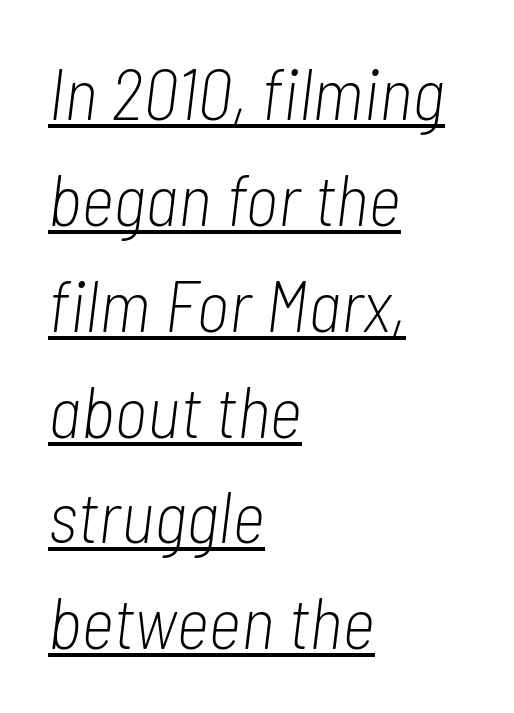
Q: Is the text bold? A: No.
Q: Is the text italic (slanted)? A: Yes, it leans right by about 7 degrees.
Q: Is the text underlined? A: Yes.
Q: How is the paragraph aligned? A: Left-aligned.
Q: Is the spacing between letters normal or unusually wide? A: Normal.
Q: Is the spacing between lines tight, normal or loose? A: Normal.
Q: Width (condensed, normal, or wide)? A: Condensed.
Q: Stroke contrast? A: Low.
Q: x-height? A: Medium.
Q: Monospaced? A: No.
